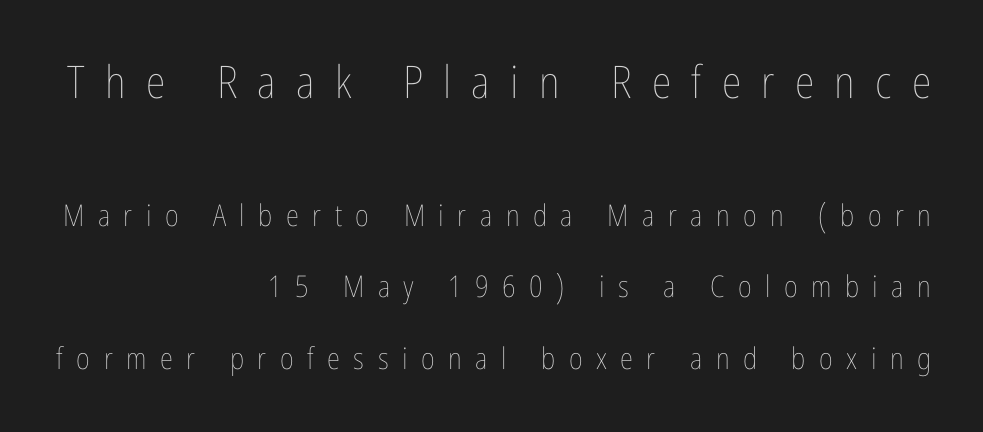
Q: Is the text bold? A: No.
Q: Is the text italic (slanted)? A: No, it is upright.
Q: Is the text underlined? A: No.
Q: How is the paragraph aligned? A: Right-aligned.
Q: Is the spacing between letters normal or unusually wide? A: Unusually wide.
Q: Is the spacing between lines tight, normal or loose? A: Loose.
Q: Which block of text is set in a larger size, the first (top) or the second (bottom)? A: The first (top) one.
Q: Width (condensed, normal, or wide)? A: Condensed.
Q: Stroke contrast? A: Low.
Q: x-height? A: Medium.
Q: Monospaced? A: No.
